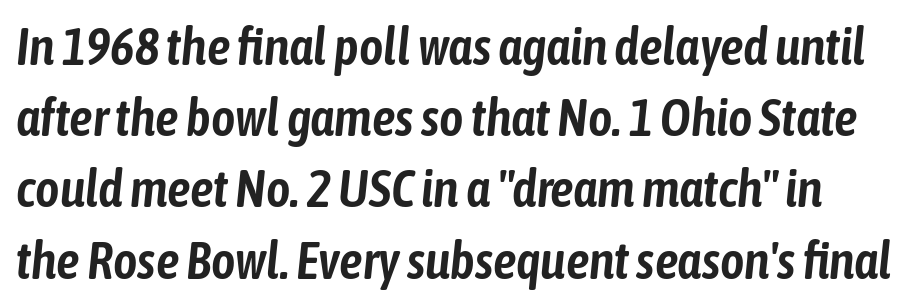
Q: Is the text italic (slanted)? A: Yes, it leans right by about 6 degrees.
Q: Is the text underlined? A: No.
Q: Is the spacing between letters normal or unusually wide? A: Normal.
Q: Is the spacing between lines tight, normal or loose? A: Normal.
Q: Width (condensed, normal, or wide)? A: Condensed.
Q: Stroke contrast? A: Low.
Q: x-height? A: Medium.
Q: Monospaced? A: No.
